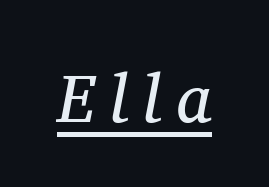
Does a line run under the words? Yes, clearly. A typesetter would call this proportional, since set widths differ per character. What kind of face is this? One with serifs. Counters stay open thanks to moderate or lighter strokes. Does extra space separate the letters? Yes, quite a lot of it. The face used here has a pronounced slope to its letters.
